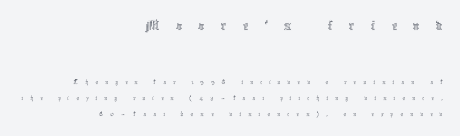
Q: Is the text bold? A: No.
Q: Is the text italic (slanted)? A: No, it is upright.
Q: Is the text underlined? A: No.
Q: How is the paragraph aligned? A: Right-aligned.
Q: Is the spacing between letters normal or unusually wide? A: Unusually wide.
Q: Is the spacing between lines tight, normal or loose? A: Tight.
Q: Which block of text is set in a larger size, the first (top) or the second (bottom)? A: The first (top) one.
Q: Width (condensed, normal, or wide)? A: Condensed.
Q: x-height? A: Medium.
Q: Monospaced? A: No.
